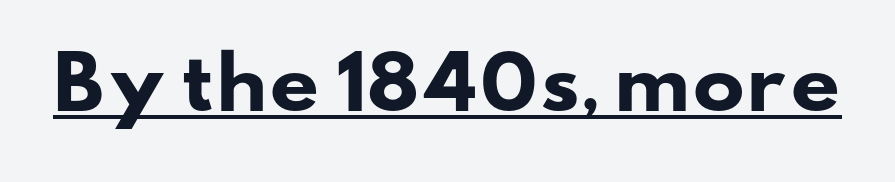
Q: Is the text bold? A: Yes.
Q: Is the typeface a serif or a sans-serif typeface? A: Sans-serif.
Q: Is the text underlined? A: Yes.
Q: Is the spacing between letters normal or unusually wide? A: Normal.
Q: Width (condensed, normal, or wide)? A: Wide.
Q: Stroke contrast? A: Low.
Q: x-height? A: Small.
Q: Monospaced? A: No.
